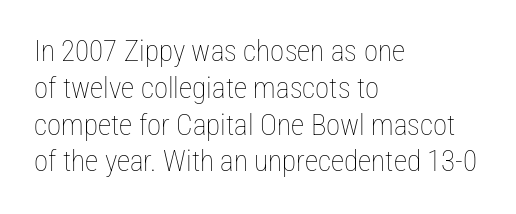
Tracking here is standard; glyphs follow each other at the usual distance. Type without underlining. Is this a fixed-width face? No — the glyphs have proportional, varying widths. Tall strokes in this sample are plumb rather than angled.
